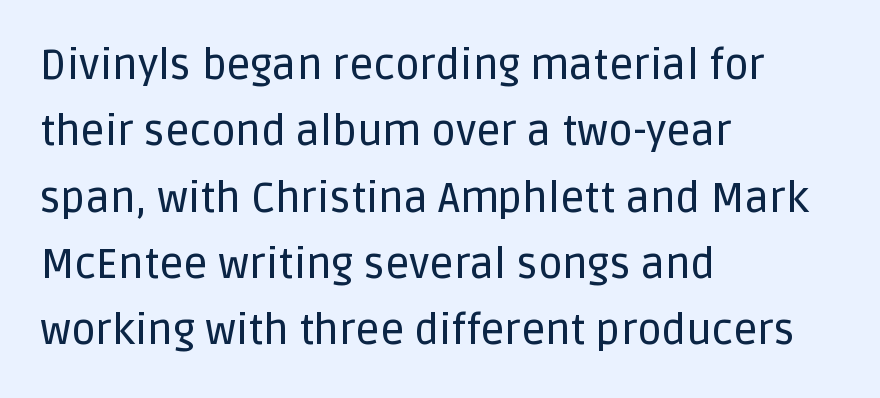
{"serif": "no", "italic": "no", "width": "normal", "stroke_contrast": "low", "x_height": "large", "monospaced": "no", "underline": "no", "align": "left", "line_spacing": "normal", "line_spacing_ratio": 1.58, "letter_spacing": "normal", "letter_spacing_em": 0.0, "glyph_px": 42}
